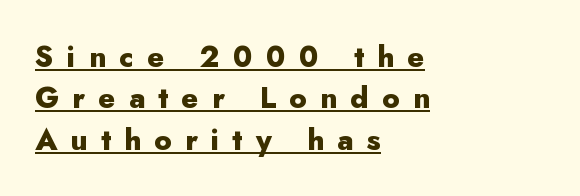
Serif or sans? Sans — the stroke terminals are bare. Each letter keeps its own natural width here, so spacing adapts to shape. Summary of weight: heavy, a full bold. How are the letters spaced? Widely, with obvious added tracking.
